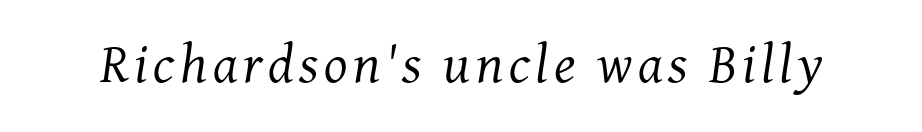
The image shows 55 px regular-weight serif type, italic (leaning right); set not underlined; medium stroke contrast and a medium x-height.
